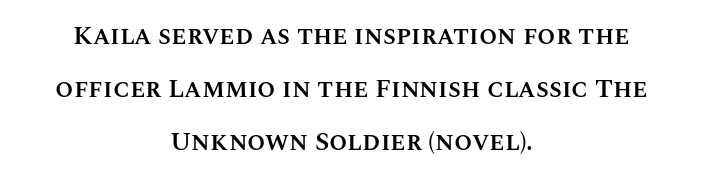
Q: Is the text bold? A: Semi-bold.
Q: Is the text italic (slanted)? A: No, it is upright.
Q: Is the text underlined? A: No.
Q: How is the paragraph aligned? A: Centered.
Q: Is the spacing between letters normal or unusually wide? A: Normal.
Q: Is the spacing between lines tight, normal or loose? A: Loose.
